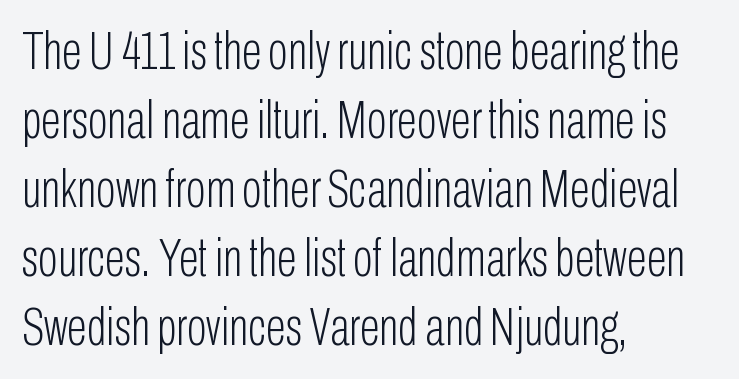
Q: Is the text bold? A: No.
Q: Is the text italic (slanted)? A: No, it is upright.
Q: Is the typeface a serif or a sans-serif typeface? A: Sans-serif.
Q: Is the text underlined? A: No.
Q: How is the paragraph aligned? A: Left-aligned.
Q: Is the spacing between letters normal or unusually wide? A: Normal.
Q: Is the spacing between lines tight, normal or loose? A: Normal.
Q: Width (condensed, normal, or wide)? A: Condensed.
Q: Stroke contrast? A: Low.
Q: x-height? A: Medium.
Q: Monospaced? A: No.
